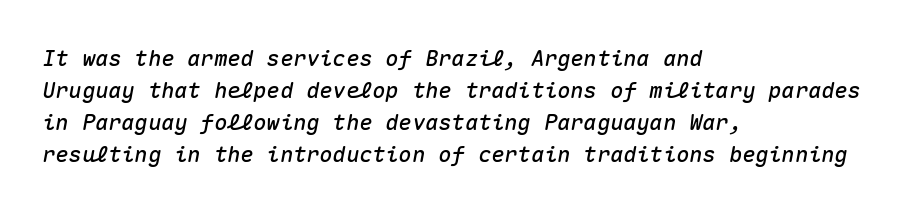
{"italic": "yes", "lean": "right", "slant_degrees": 10, "underline": "no", "align": "left", "line_spacing": "normal", "line_spacing_ratio": 1.45, "letter_spacing": "normal", "letter_spacing_em": 0.0, "glyph_px": 22}
